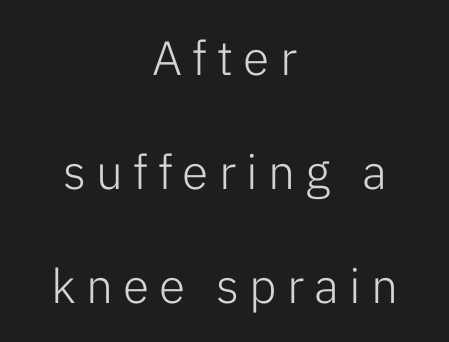
Q: Is the text bold? A: No.
Q: Is the text italic (slanted)? A: No, it is upright.
Q: Is the typeface a serif or a sans-serif typeface? A: Sans-serif.
Q: Is the text underlined? A: No.
Q: How is the paragraph aligned? A: Centered.
Q: Is the spacing between letters normal or unusually wide? A: Unusually wide.
Q: Is the spacing between lines tight, normal or loose? A: Loose.
Q: Width (condensed, normal, or wide)? A: Normal.
Q: Stroke contrast? A: Low.
Q: x-height? A: Medium.
Q: Monospaced? A: No.
